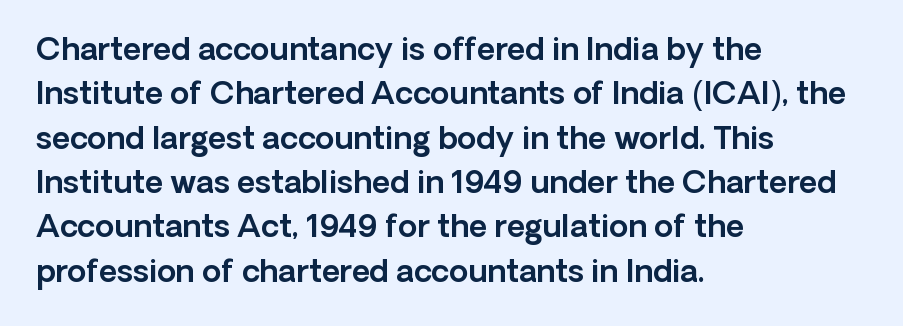
The image shows 31 px sans-serif type, upright; set left-aligned, normal line spacing (1.43x), normal letter spacing, not underlined; a medium x-height.
